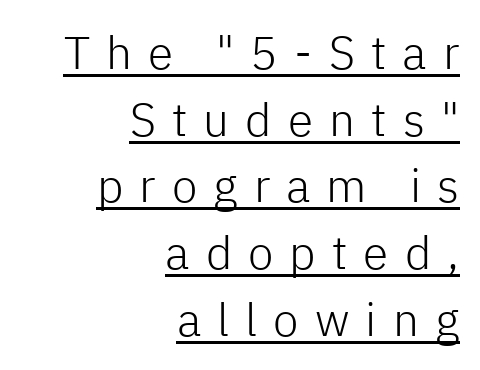
Notice how descenders clear the ascenders below comfortably — that's standard leading. Classification — sans serif. Do the characters align in a grid? No, the font is proportional. Like a heading marked for emphasis, these lines bear an underscore. Posture: straight, roman, zero tilt.
